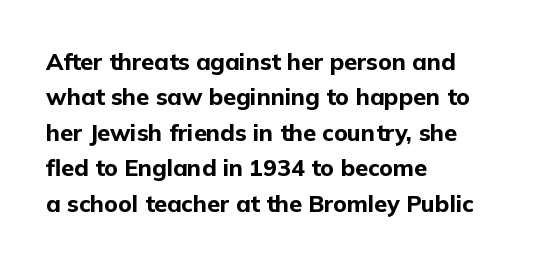
The image shows 23 px bold type, upright; set left-aligned, normal line spacing (1.54x), normal letter spacing, not underlined.
